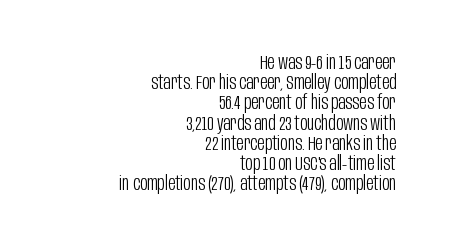
The image shows 20 px text type, upright; set right-aligned, tight line spacing (1.01x), normal letter spacing, not underlined.
